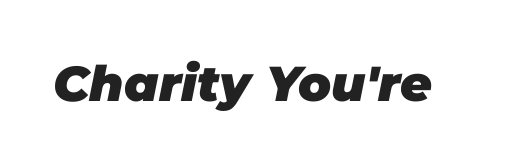
Q: Is the text bold? A: Yes.
Q: Is the text italic (slanted)? A: Yes, it leans right by about 11 degrees.
Q: Is the text underlined? A: No.
Q: Is the spacing between letters normal or unusually wide? A: Normal.
Q: Width (condensed, normal, or wide)? A: Normal.
Q: Stroke contrast? A: Low.
Q: x-height? A: Large.
Q: Monospaced? A: No.
